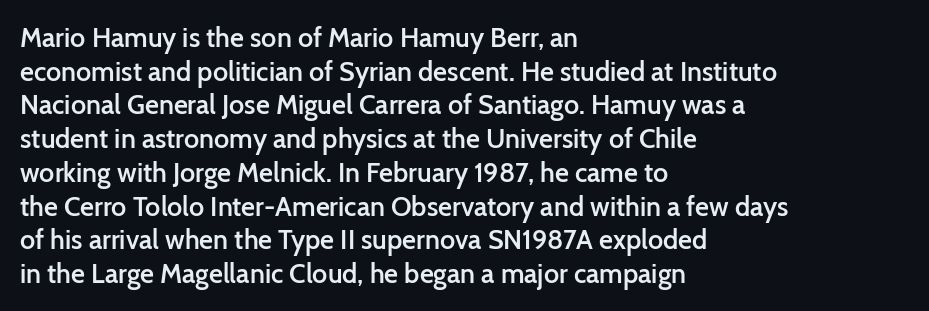
{"italic": "no", "bold": "semi", "underline": "no", "align": "left", "line_spacing": "normal", "line_spacing_ratio": 1.25, "letter_spacing": "normal", "letter_spacing_em": 0.0, "glyph_px": 27}
